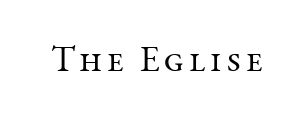
Is this a fixed-width face? No — the glyphs have proportional, varying widths. This sample uses an upright cut, with every glyph sitting square on the baseline. This sample uses a serif face. The zone under the glyphs is completely vacant. This reads as an unemphasized weight, regular at the heaviest.
